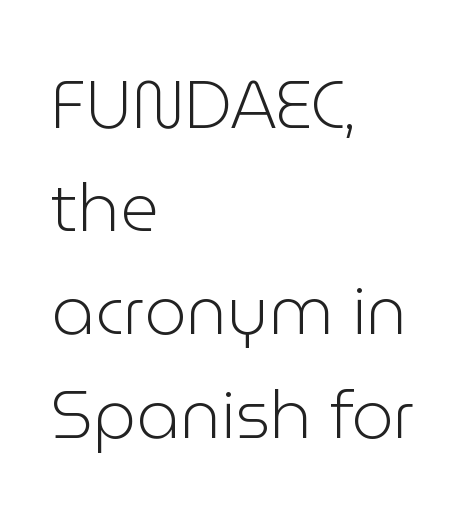
{"serif": "no", "italic": "no", "bold": "no", "weight": "light", "width": "normal", "stroke_contrast": "low", "x_height": "medium", "monospaced": "no", "underline": "no", "align": "left", "line_spacing": "normal", "line_spacing_ratio": 1.54, "letter_spacing": "normal", "letter_spacing_em": 0.0, "glyph_px": 67}
